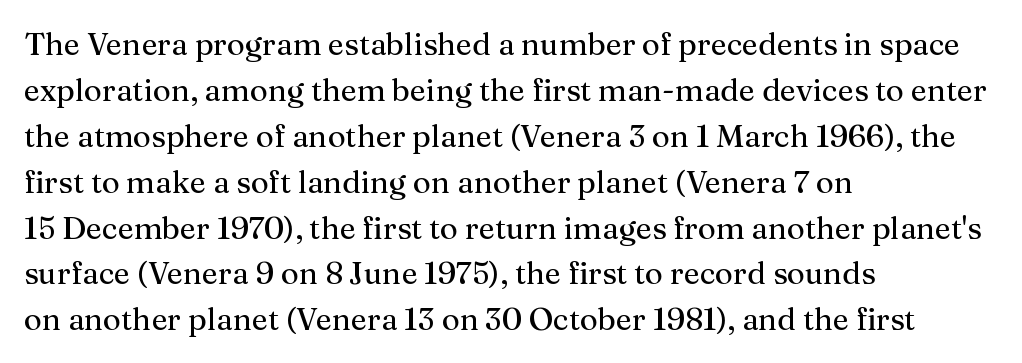
{"serif": "yes", "italic": "no", "bold": "no", "weight": "regular", "width": "normal", "stroke_contrast": "medium", "x_height": "medium", "monospaced": "no", "underline": "no", "align": "left", "line_spacing": "normal", "line_spacing_ratio": 1.48, "letter_spacing": "normal", "letter_spacing_em": 0.0, "glyph_px": 31}
